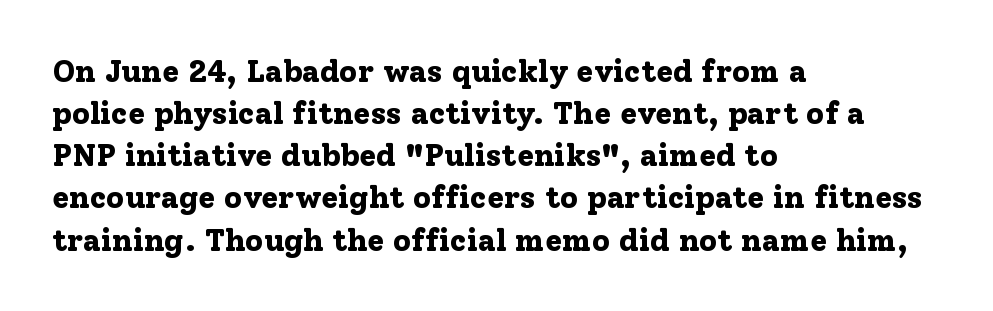
Q: Is the text bold? A: Yes.
Q: Is the text italic (slanted)? A: No, it is upright.
Q: Is the typeface a serif or a sans-serif typeface? A: Serif.
Q: Is the text underlined? A: No.
Q: How is the paragraph aligned? A: Left-aligned.
Q: Is the spacing between letters normal or unusually wide? A: Normal.
Q: Is the spacing between lines tight, normal or loose? A: Normal.
Q: Width (condensed, normal, or wide)? A: Normal.
Q: Stroke contrast? A: Low.
Q: x-height? A: Medium.
Q: Monospaced? A: No.
